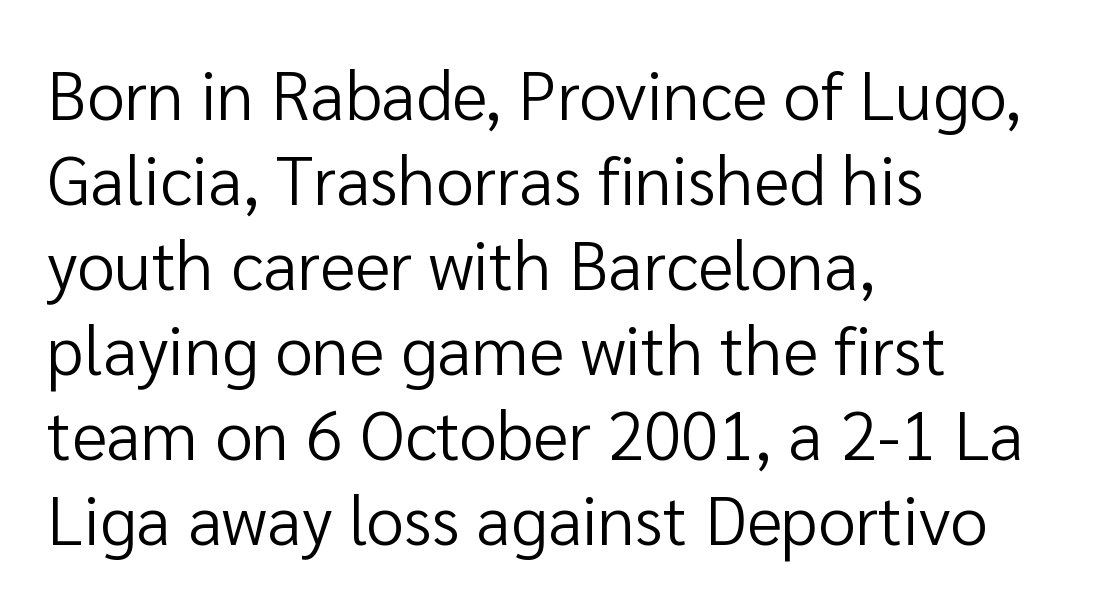
The image shows 68 px regular-weight sans-serif type, upright; set left-aligned, normal line spacing (1.25x), normal letter spacing, not underlined; low stroke contrast and a medium x-height.
